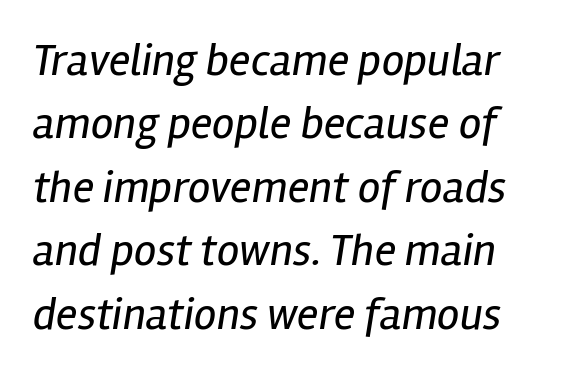
The image shows 45 px regular-weight, condensed type, italic (leaning right); set left-aligned, normal line spacing (1.41x), normal letter spacing, not underlined; low stroke contrast and a medium x-height.
